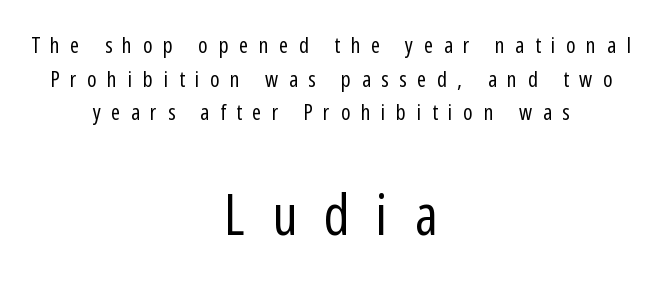
The image shows 56 px regular-weight, condensed sans-serif type, upright; set centered, normal line spacing (1.53x), unusually wide letter spacing (+0.48 em), not underlined; the second (bottom) block is 2.55x larger; low stroke contrast and a medium x-height.
